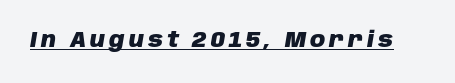
Slanted lettering throughout. What weight is shown? A full bold with thick strokes. The glyphs are accompanied by a horizontal stroke just below them.
